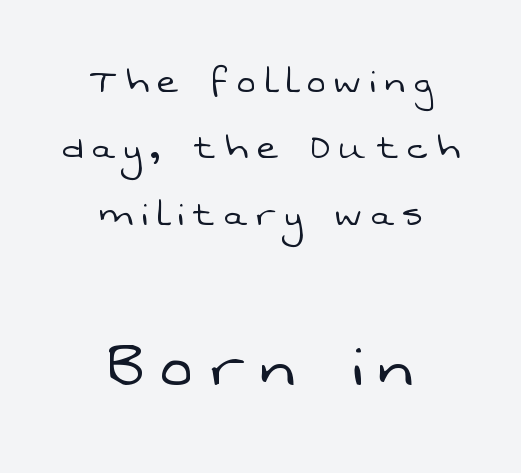
Q: Is the text bold? A: No.
Q: Is the typeface a serif or a sans-serif typeface? A: Sans-serif.
Q: Is the text underlined? A: No.
Q: How is the paragraph aligned? A: Centered.
Q: Is the spacing between letters normal or unusually wide? A: Unusually wide.
Q: Is the spacing between lines tight, normal or loose? A: Normal.
Q: Which block of text is set in a larger size, the first (top) or the second (bottom)? A: The second (bottom) one.
Q: Width (condensed, normal, or wide)? A: Normal.
Q: Stroke contrast? A: Low.
Q: x-height? A: Medium.
Q: Monospaced? A: No.
